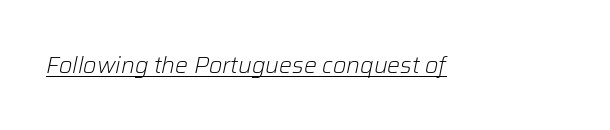
Looking at the ascenders, they clearly lean. A typesetter would call this zero additional tracking. Caption: lettering with a line underneath. The font is comparable to plain body text, perhaps lighter.
